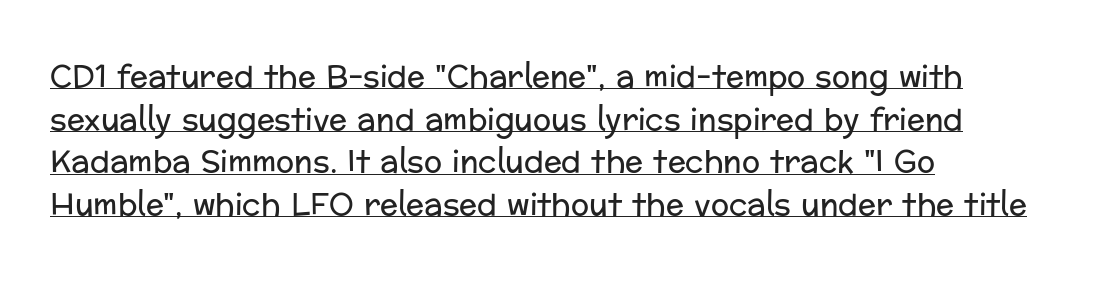
Typographically, this falls in the sans-serif category. Each new line begins a customary step beneath the previous one. The lettering is marked with a stroke running underneath it. Notice how the passage keeps a crisp vertical edge on the left only.
